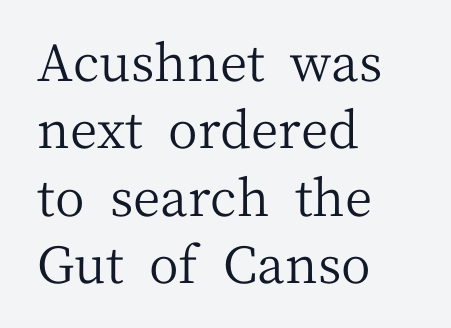
Q: Is the text bold? A: No.
Q: Is the text italic (slanted)? A: No, it is upright.
Q: Is the typeface a serif or a sans-serif typeface? A: Serif.
Q: Is the text underlined? A: No.
Q: How is the paragraph aligned? A: Left-aligned.
Q: Is the spacing between letters normal or unusually wide? A: Normal.
Q: Is the spacing between lines tight, normal or loose? A: Normal.
Q: Width (condensed, normal, or wide)? A: Normal.
Q: Stroke contrast? A: Medium.
Q: x-height? A: Medium.
Q: Monospaced? A: No.
